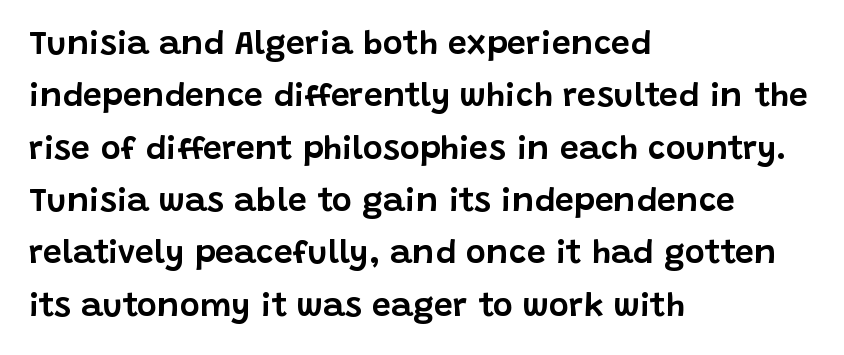
{"serif": "no", "italic": "no", "width": "normal", "stroke_contrast": "low", "x_height": "large", "monospaced": "no", "underline": "no", "align": "left", "line_spacing": "normal", "line_spacing_ratio": 1.54, "letter_spacing": "normal", "letter_spacing_em": 0.0, "glyph_px": 34}
